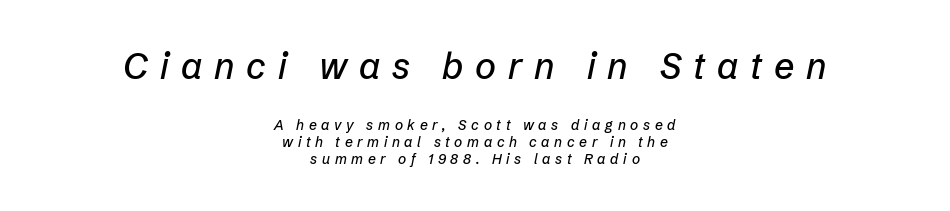
Compared with ordinary roman type, these characters are visibly tilted. Both edges are ragged and mirror each other, which tells us the setting is centered. Someone cranked the tracking dial way up on this one. The baseline area is clear. Character widths vary here, with narrow letters taking less room than wide ones.
